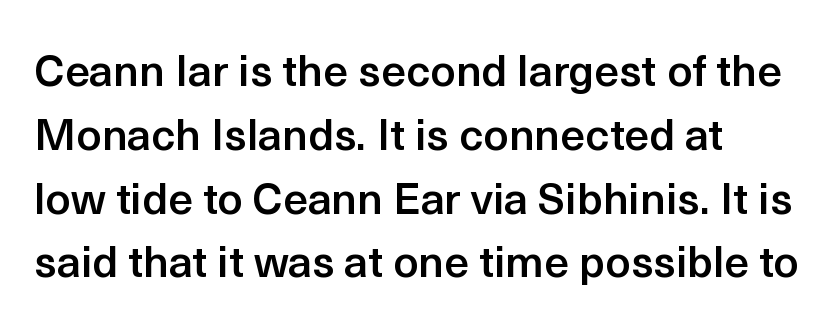
Evenly set lines give the paragraph a standard silhouette. The rendering uses natural spacing where letterforms have individual widths. The passage shown is typeset with a sans-serif family. Alignment: flush left. Upright lettering throughout. Underlining? Definitely not there.
